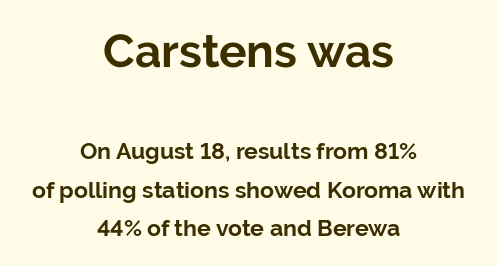
The image shows 46 px bold sans-serif type, upright; set centered, normal line spacing (1.68x), normal letter spacing, not underlined; the first (top) block is 2.0x larger; low stroke contrast and a medium x-height.
